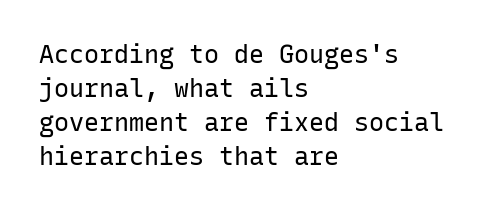
The image shows 25 px text type, upright; set left-aligned, normal line spacing (1.36x), normal letter spacing, not underlined.
